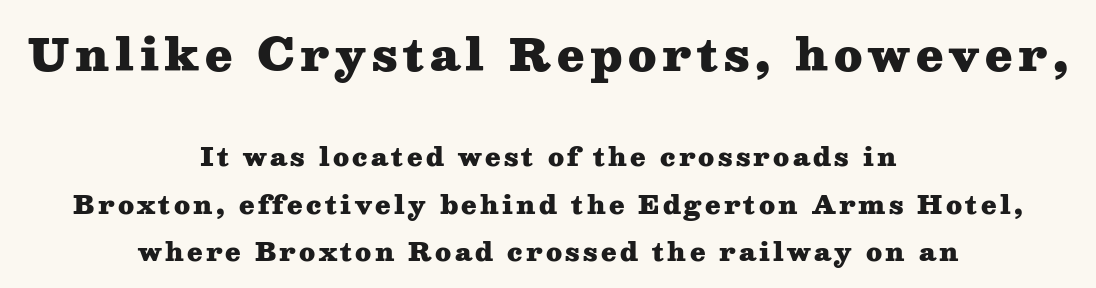
{"serif": "yes", "italic": "no", "bold": "yes", "weight": "heavy", "width": "wide", "stroke_contrast": "medium", "x_height": "medium", "monospaced": "no", "underline": "no", "align": "center", "line_spacing_ratio": 1.89, "larger_block": "first", "size_ratio": 1.76, "glyph_px": 44}
